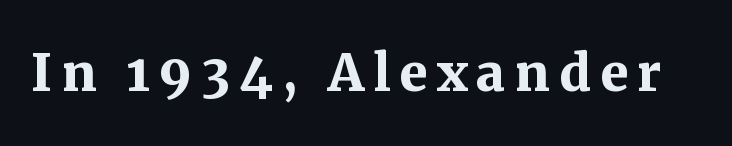
Q: Is the text bold? A: Yes.
Q: Is the text italic (slanted)? A: No, it is upright.
Q: Is the typeface a serif or a sans-serif typeface? A: Serif.
Q: Is the text underlined? A: No.
Q: Width (condensed, normal, or wide)? A: Normal.
Q: Stroke contrast? A: Medium.
Q: x-height? A: Medium.
Q: Monospaced? A: No.
